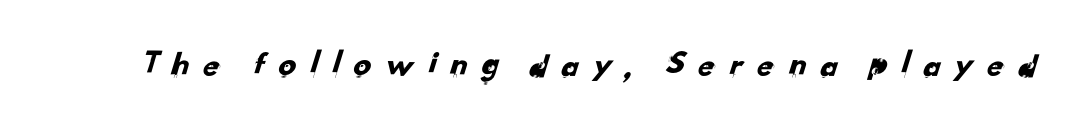
The image shows 35 px sans-serif type; set unusually wide letter spacing (+0.33 em), not underlined; low stroke contrast and a small x-height.
